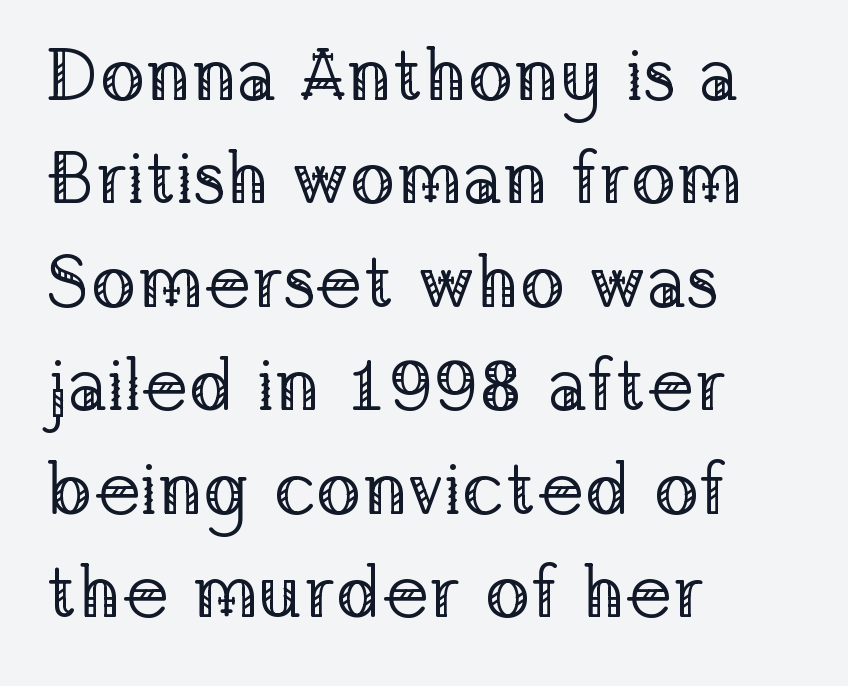
{"serif": "yes", "italic": "no", "bold": "no", "weight": "regular", "width": "normal", "stroke_contrast": "low", "x_height": "medium", "monospaced": "no", "underline": "no", "align": "left", "line_spacing": "normal", "line_spacing_ratio": 1.38, "letter_spacing": "normal", "letter_spacing_em": 0.0, "glyph_px": 75}
